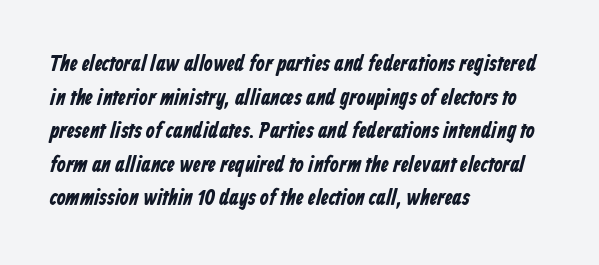
The image shows 23 px bold type; set left-aligned, normal line spacing (1.46x), normal letter spacing, not underlined.
